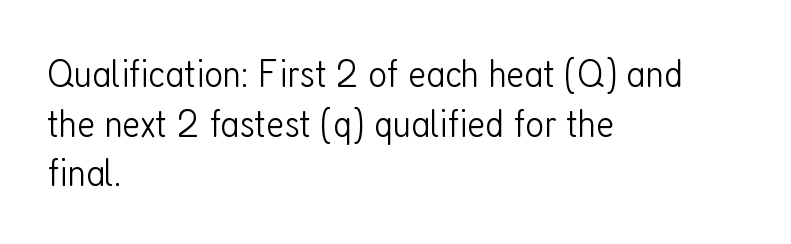
{"serif": "no", "italic": "no", "bold": "no", "weight": "light", "width": "condensed", "stroke_contrast": "low", "x_height": "medium", "monospaced": "no", "underline": "no", "align": "left", "line_spacing_ratio": 1.21, "letter_spacing": "normal", "letter_spacing_em": 0.0, "glyph_px": 41}
